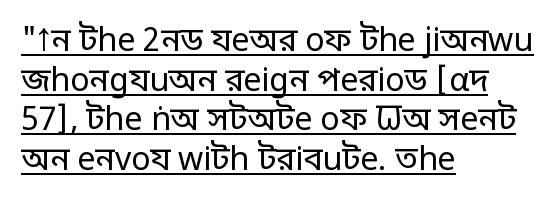
The image shows 32 px regular-weight sans-serif type, upright; set left-aligned, line spacing 1.24x, normal letter spacing, underlined; low stroke contrast and a large x-height.
